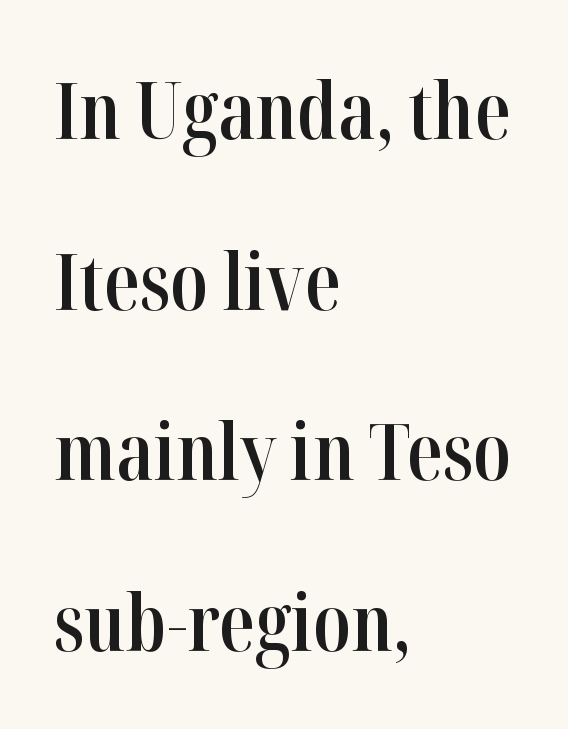
Letterform terminals end in serifs throughout the passage. Anything drawn beneath the words? Only blank space. Do the characters align in a grid? No, the font is proportional. The font is running at a semibold setting, under full bold. Spacing between characters is what you'd get straight out of the box. The space between consecutive lines is lavish.
